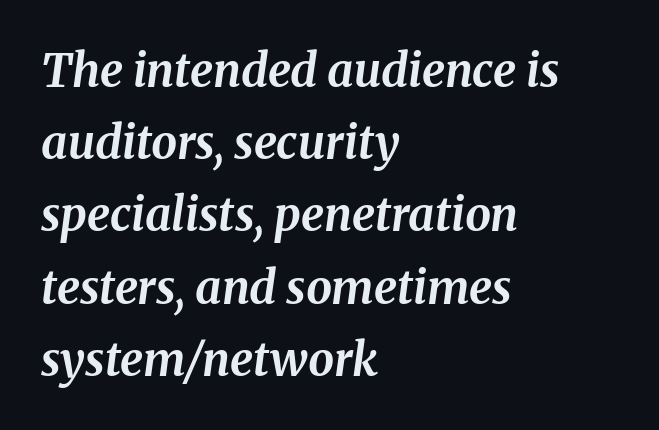
This sample uses an oblique cut, with every glyph tilted off the vertical. The block of text has a typical density, with ordinary space between rows. You'd pick this weight for a headline — it's a proper bold. Is the letter spacing exaggerated? No — it looks like the ordinary default.
